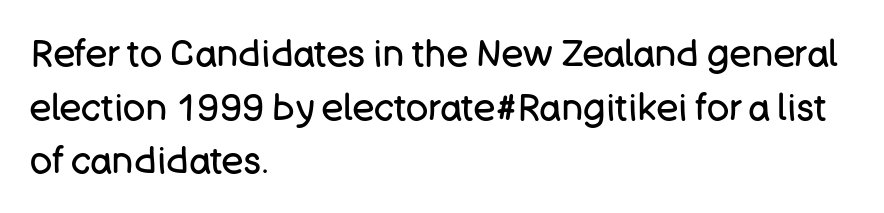
{"serif": "no", "italic": "no", "bold": "no", "weight": "regular", "width": "normal", "stroke_contrast": "low", "x_height": "large", "monospaced": "no", "underline": "no", "align": "left", "line_spacing": "normal", "line_spacing_ratio": 1.45, "letter_spacing": "normal", "letter_spacing_em": 0.0, "glyph_px": 37}
